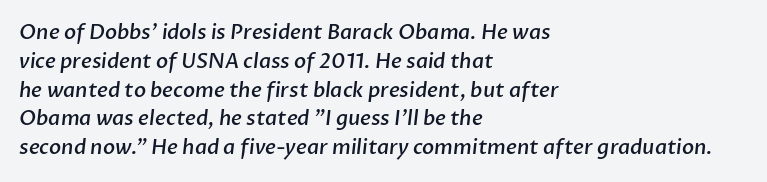
{"bold": "semi", "underline": "no", "align": "left", "line_spacing": "normal", "line_spacing_ratio": 1.44, "letter_spacing": "normal", "letter_spacing_em": 0.0, "glyph_px": 20}
